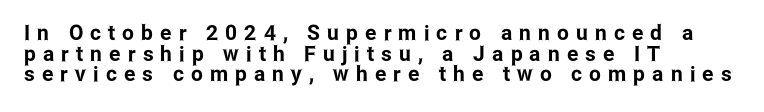
{"italic": "no", "underline": "no", "align": "left", "line_spacing": "tight", "line_spacing_ratio": 0.98, "letter_spacing": "wide", "letter_spacing_em": 0.34, "glyph_px": 21}
